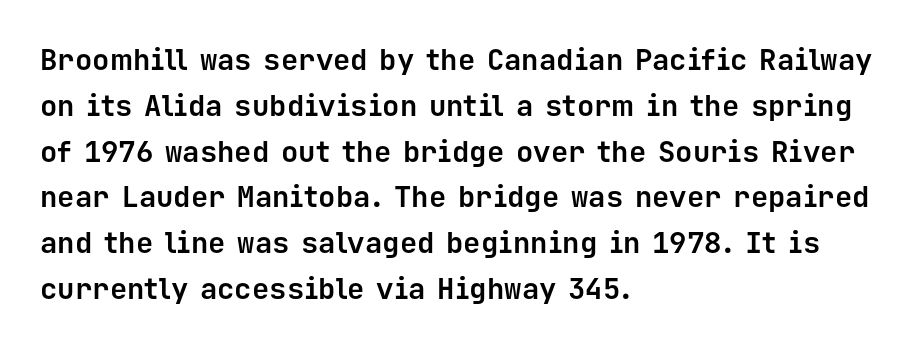
{"serif": "no", "italic": "no", "bold": "yes", "weight": "bold", "width": "normal", "stroke_contrast": "low", "x_height": "medium", "monospaced": "yes", "underline": "no", "align": "left", "line_spacing": "normal", "line_spacing_ratio": 1.58, "letter_spacing": "normal", "letter_spacing_em": 0.0, "glyph_px": 29}
